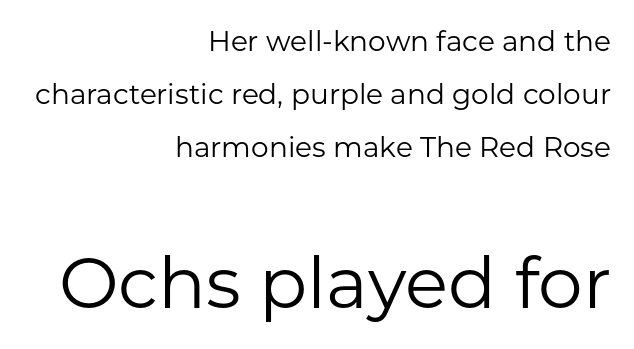
Q: Is the text bold? A: No.
Q: Is the text italic (slanted)? A: No, it is upright.
Q: Is the typeface a serif or a sans-serif typeface? A: Sans-serif.
Q: Is the text underlined? A: No.
Q: How is the paragraph aligned? A: Right-aligned.
Q: Is the spacing between letters normal or unusually wide? A: Normal.
Q: Which block of text is set in a larger size, the first (top) or the second (bottom)? A: The second (bottom) one.
Q: Width (condensed, normal, or wide)? A: Normal.
Q: Stroke contrast? A: Low.
Q: x-height? A: Medium.
Q: Monospaced? A: No.
